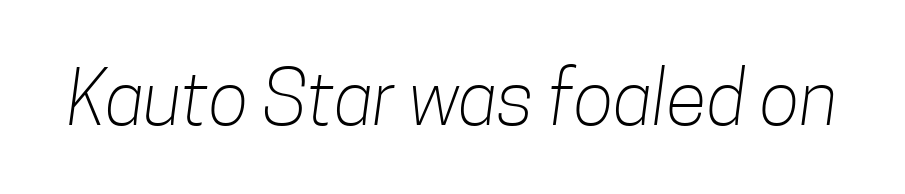
Q: Is the text bold? A: No.
Q: Is the typeface a serif or a sans-serif typeface? A: Sans-serif.
Q: Is the text underlined? A: No.
Q: Is the spacing between letters normal or unusually wide? A: Normal.
Q: Width (condensed, normal, or wide)? A: Condensed.
Q: Stroke contrast? A: Low.
Q: x-height? A: Medium.
Q: Monospaced? A: No.
